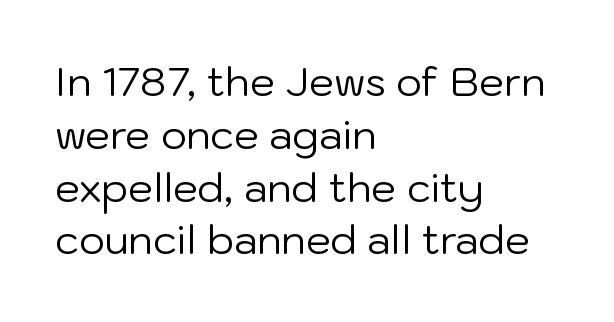
{"serif": "no", "italic": "no", "bold": "no", "weight": "regular", "width": "normal", "stroke_contrast": "low", "x_height": "medium", "monospaced": "no", "underline": "no", "align": "left", "line_spacing": "normal", "line_spacing_ratio": 1.32, "letter_spacing": "normal", "letter_spacing_em": 0.0, "glyph_px": 40}
